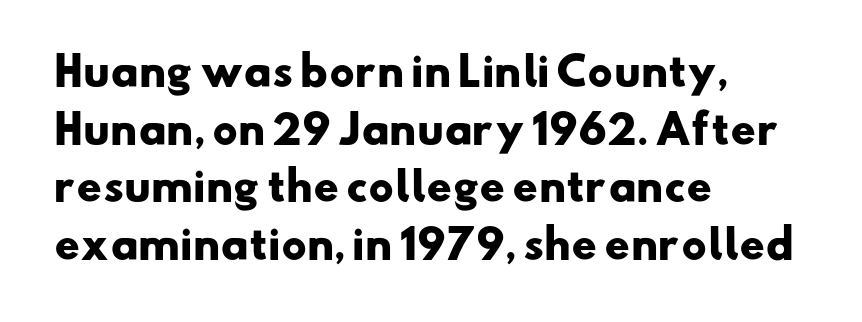
The typesetting leans heavy: a genuine bold. Serif or sans? Sans — the stroke terminals are bare. Underline: absent. Proportional: the letters do not fall into vertical columns. Summary of vertical rhythm: regular, with standard interline spacing.
